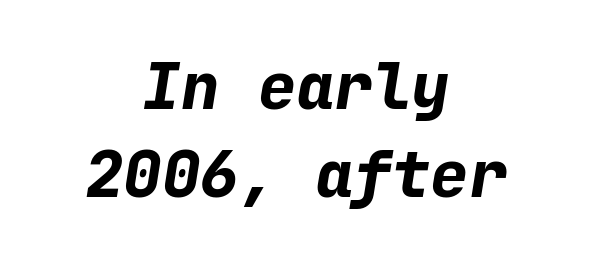
Q: Is the text bold? A: Yes.
Q: Is the text italic (slanted)? A: Yes, it leans right by about 9 degrees.
Q: Is the text underlined? A: No.
Q: How is the paragraph aligned? A: Centered.
Q: Is the spacing between letters normal or unusually wide? A: Normal.
Q: Is the spacing between lines tight, normal or loose? A: Normal.
Q: Width (condensed, normal, or wide)? A: Normal.
Q: Stroke contrast? A: Low.
Q: x-height? A: Medium.
Q: Monospaced? A: Yes.
